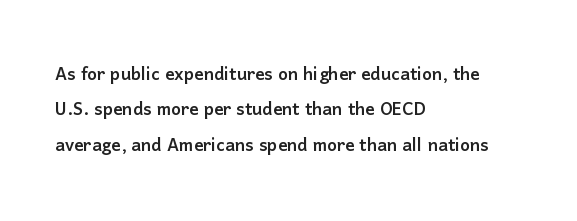
The image shows 23 px text type, upright; set left-aligned, normal line spacing (1.54x), normal letter spacing, not underlined.
